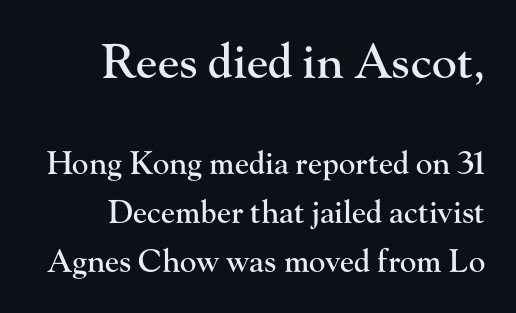
{"serif": "yes", "italic": "no", "width": "normal", "stroke_contrast": "high", "x_height": "small", "monospaced": "no", "underline": "no", "align": "right", "line_spacing": "normal", "line_spacing_ratio": 1.58, "letter_spacing": "normal", "letter_spacing_em": 0.0, "larger_block": "first", "size_ratio": 1.52, "glyph_px": 47}
